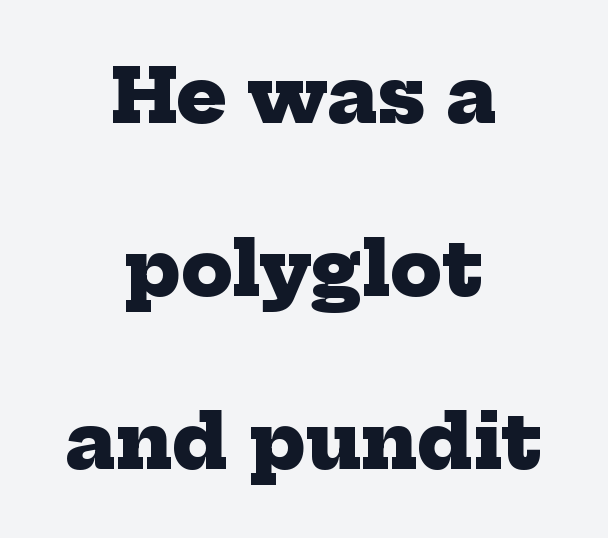
Q: Is the text bold? A: Yes.
Q: Is the typeface a serif or a sans-serif typeface? A: Serif.
Q: Is the text underlined? A: No.
Q: How is the paragraph aligned? A: Centered.
Q: Is the spacing between letters normal or unusually wide? A: Normal.
Q: Is the spacing between lines tight, normal or loose? A: Loose.
Q: Width (condensed, normal, or wide)? A: Normal.
Q: Stroke contrast? A: Low.
Q: x-height? A: Medium.
Q: Monospaced? A: No.
